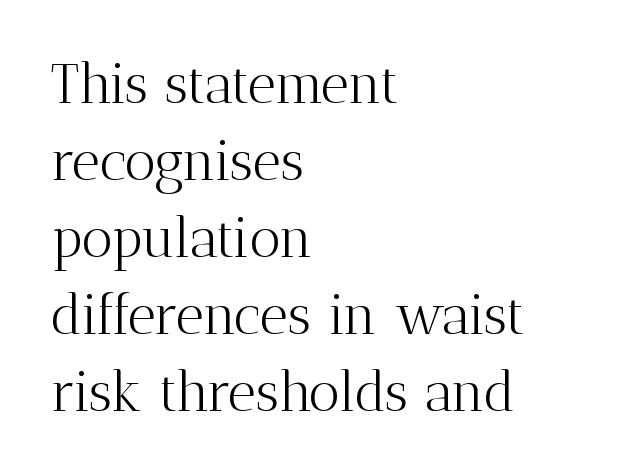
This rendering employs a face with finishing strokes, i.e., a serif. The lettering stays uniformly vertical, giving the passage a roman look. The paragraph shown leans on its left margin. Compared with typical body copy, the letter spacing here is the same.
